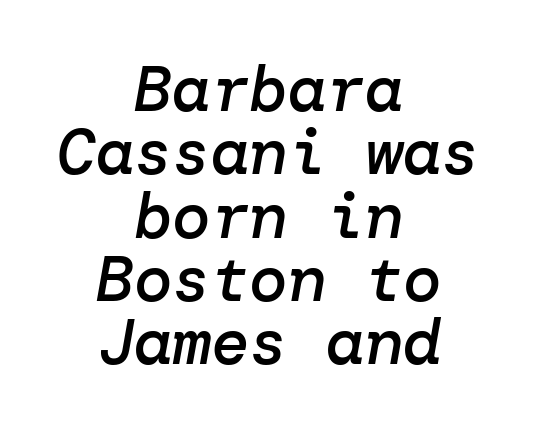
{"italic": "yes", "lean": "right", "slant_degrees": 10, "bold": "semi", "weight": "semibold", "width": "normal", "stroke_contrast": "low", "x_height": "medium", "underline": "no", "align": "center", "line_spacing": "tight", "line_spacing_ratio": 0.99, "letter_spacing": "normal", "letter_spacing_em": 0.0, "glyph_px": 64}
